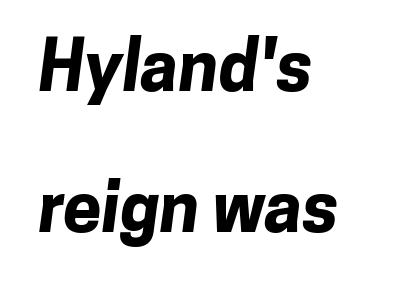
The image shows 69 px bold sans-serif type; set left-aligned, loose line spacing (2.05x), normal letter spacing, not underlined; low stroke contrast and a medium x-height.
